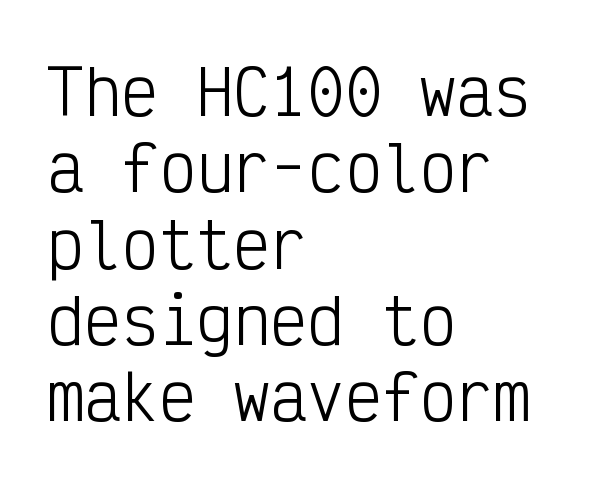
The image shows 62 px light, condensed sans-serif type, upright, monospaced; set left-aligned, line spacing 1.23x, normal letter spacing, not underlined; low stroke contrast and a medium x-height.
